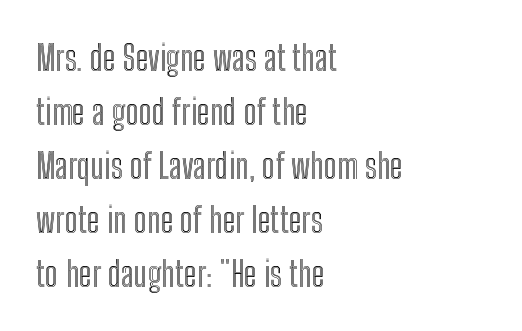
Q: Is the text italic (slanted)? A: No, it is upright.
Q: Is the text underlined? A: No.
Q: How is the paragraph aligned? A: Left-aligned.
Q: Is the spacing between letters normal or unusually wide? A: Normal.
Q: Is the spacing between lines tight, normal or loose? A: Normal.
Q: Width (condensed, normal, or wide)? A: Condensed.
Q: x-height? A: Medium.
Q: Monospaced? A: No.
